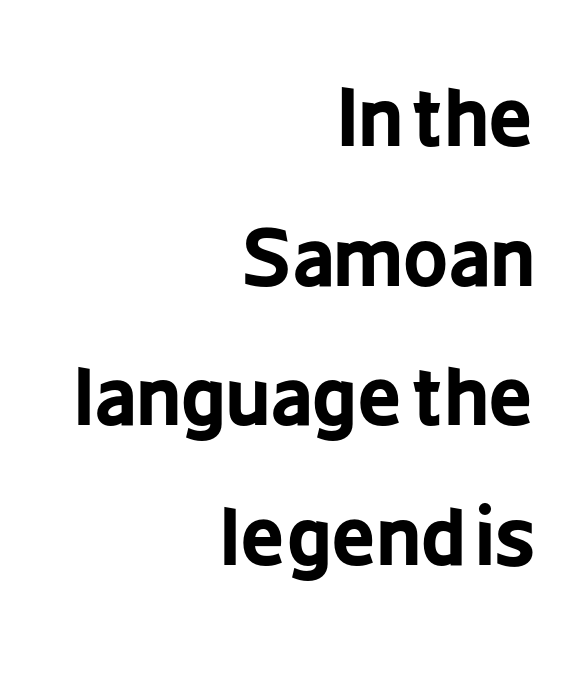
The image shows 78 px bold, condensed sans-serif type, upright; set right-aligned, line spacing 1.79x, normal letter spacing, not underlined; low stroke contrast and a medium x-height.
